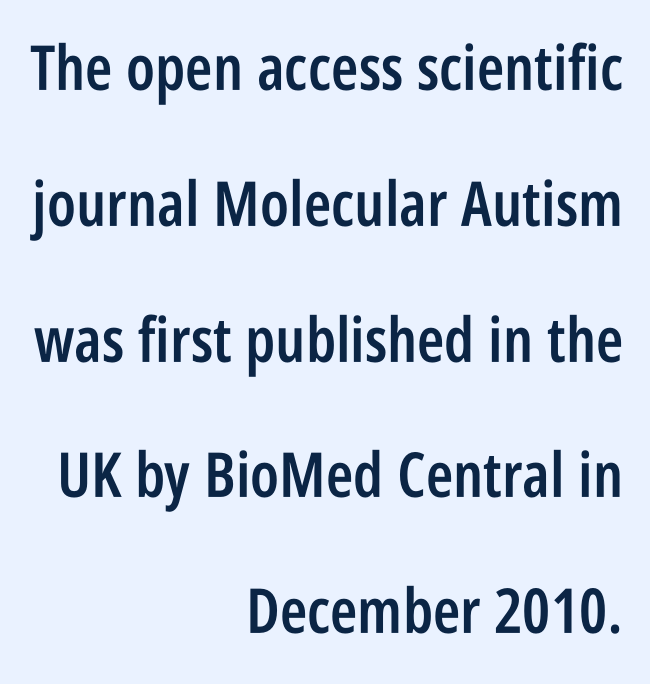
{"serif": "no", "italic": "no", "bold": "semi", "weight": "semibold", "width": "condensed", "stroke_contrast": "low", "x_height": "large", "monospaced": "no", "underline": "no", "align": "right", "line_spacing": "loose", "line_spacing_ratio": 2.19, "letter_spacing": "normal", "letter_spacing_em": 0.0, "glyph_px": 62}
